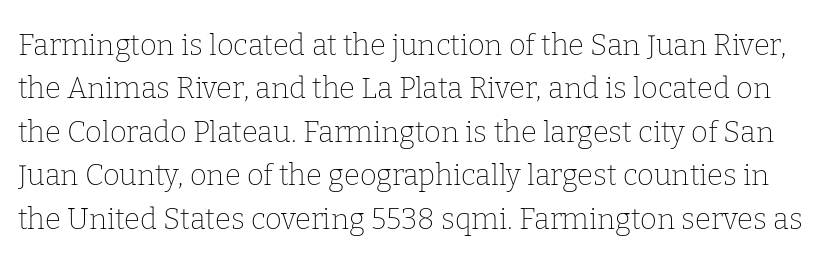
The rendering keeps characters at their native spacing. Quick note: not italic, upright. Line spacing here is normal. The specimen omits any rule beneath the text block's lines.
